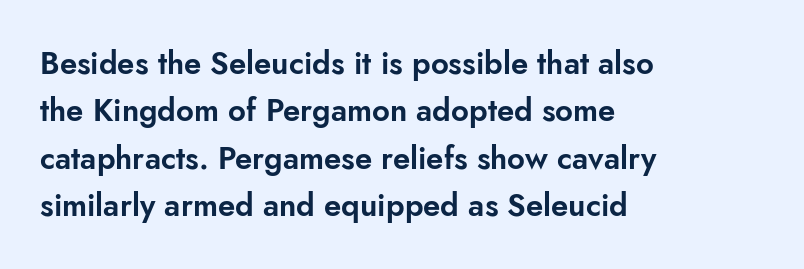
{"serif": "no", "italic": "no", "width": "normal", "stroke_contrast": "low", "x_height": "small", "monospaced": "no", "underline": "no", "align": "left", "line_spacing": "normal", "line_spacing_ratio": 1.53, "letter_spacing": "normal", "letter_spacing_em": 0.0, "glyph_px": 31}
